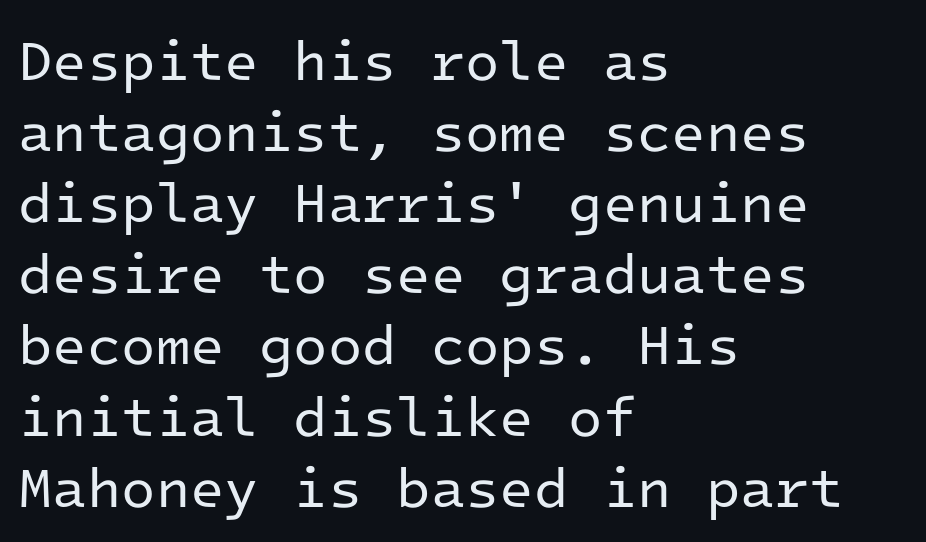
The image shows 56 px regular-weight sans-serif type, upright, monospaced; set left-aligned, normal line spacing (1.27x), normal letter spacing, not underlined; low stroke contrast and a medium x-height.
